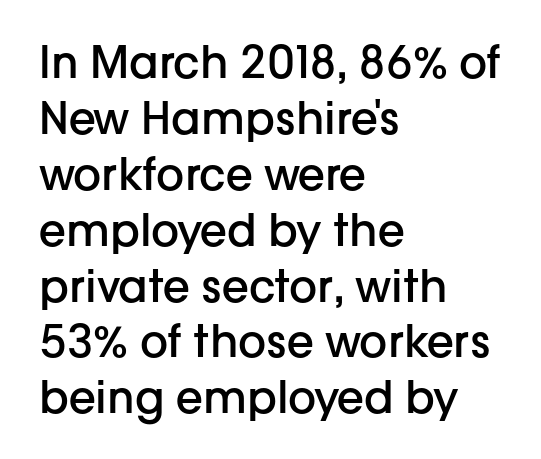
Q: Is the text bold? A: Semi-bold.
Q: Is the text italic (slanted)? A: No, it is upright.
Q: Is the typeface a serif or a sans-serif typeface? A: Sans-serif.
Q: Is the text underlined? A: No.
Q: How is the paragraph aligned? A: Left-aligned.
Q: Is the spacing between letters normal or unusually wide? A: Normal.
Q: Is the spacing between lines tight, normal or loose? A: Normal.
Q: Width (condensed, normal, or wide)? A: Normal.
Q: Stroke contrast? A: Low.
Q: x-height? A: Medium.
Q: Monospaced? A: No.
